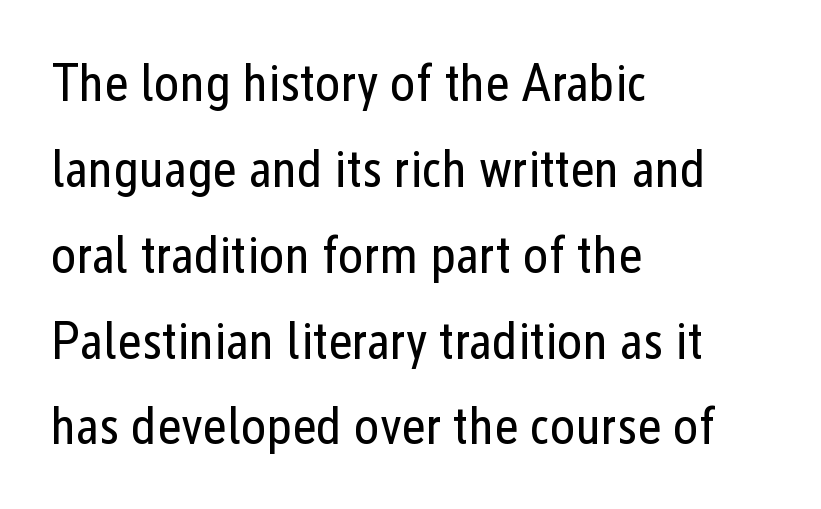
{"serif": "no", "italic": "no", "bold": "no", "weight": "regular", "width": "condensed", "stroke_contrast": "low", "x_height": "medium", "monospaced": "no", "underline": "no", "align": "left", "line_spacing": "normal", "line_spacing_ratio": 1.62, "letter_spacing": "normal", "letter_spacing_em": 0.0, "glyph_px": 53}
